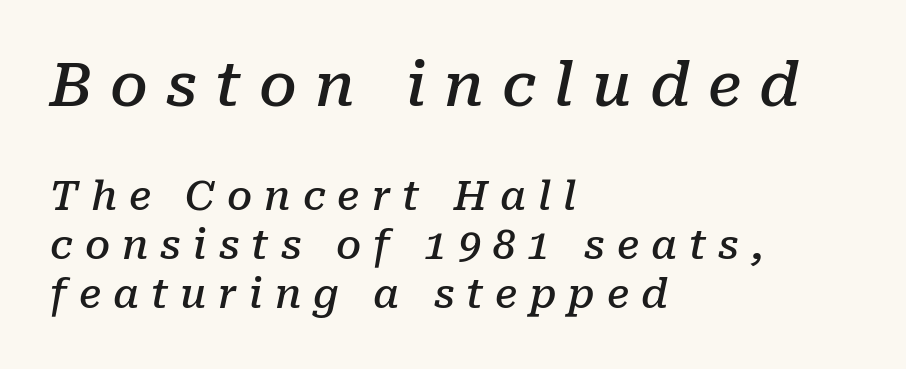
Students, note that the glyphs here are deliberately spaced far apart. Each line starts at the same left margin while the right side varies. Small tapered or slab feet sit at the stroke ends, so this counts as serif. On the weight axis this lands at semibold, roughly 600. The baseline area is clear. In terms of posture, this sample is oblique.
